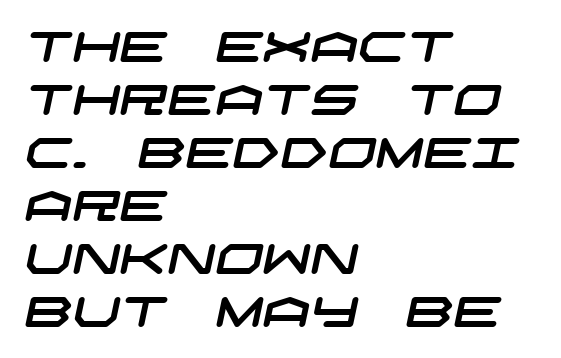
{"serif": "no", "width": "wide", "stroke_contrast": "low", "x_height": "large", "underline": "no", "align": "left", "line_spacing": "normal", "line_spacing_ratio": 1.26, "letter_spacing": "normal", "letter_spacing_em": 0.0, "glyph_px": 42}
